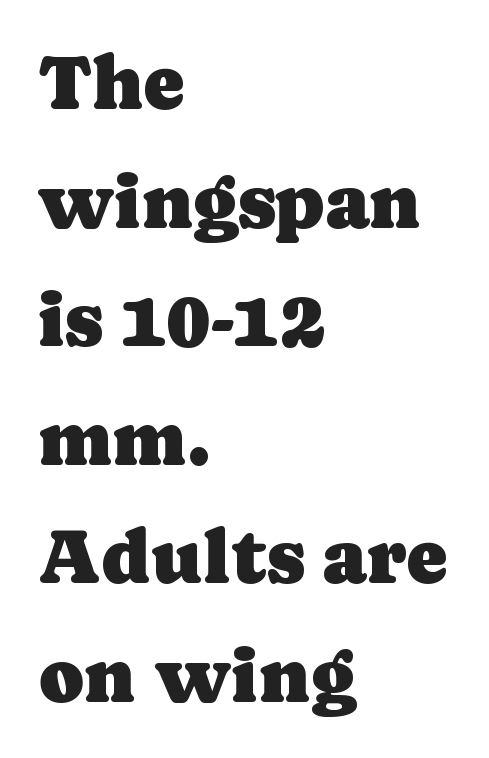
Q: Is the text italic (slanted)? A: No, it is upright.
Q: Is the typeface a serif or a sans-serif typeface? A: Serif.
Q: Is the text underlined? A: No.
Q: How is the paragraph aligned? A: Left-aligned.
Q: Is the spacing between letters normal or unusually wide? A: Normal.
Q: Is the spacing between lines tight, normal or loose? A: Normal.
Q: Width (condensed, normal, or wide)? A: Normal.
Q: Stroke contrast? A: Low.
Q: x-height? A: Medium.
Q: Monospaced? A: No.
